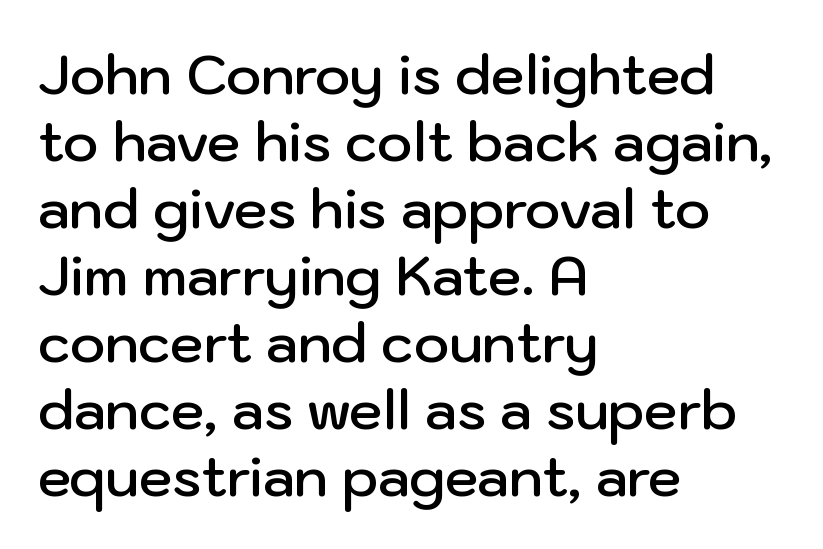
I'd describe the lettering as semibold — firm but not a full bold. The passage shown is typed in a proportional face where columns would drift. Left-aligned paragraph, ragged on the right. Designer's note — italics off, roman on.
